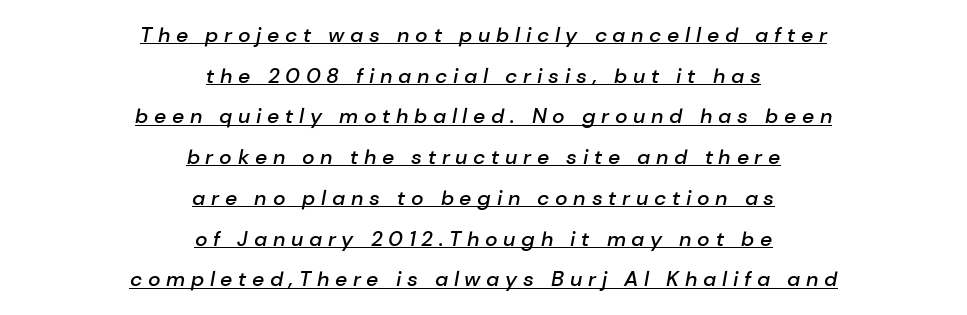
Q: Is the text bold? A: Semi-bold.
Q: Is the text italic (slanted)? A: Yes, it leans right by about 10 degrees.
Q: Is the text underlined? A: Yes.
Q: How is the paragraph aligned? A: Centered.
Q: Is the spacing between letters normal or unusually wide? A: Unusually wide.
Q: Is the spacing between lines tight, normal or loose? A: Loose.
